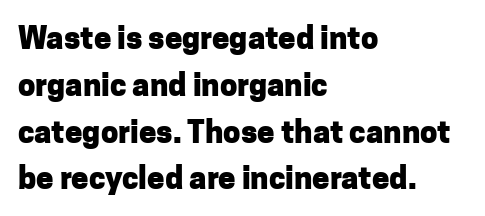
{"serif": "no", "italic": "no", "bold": "yes", "weight": "heavy", "width": "normal", "stroke_contrast": "low", "x_height": "medium", "monospaced": "no", "underline": "no", "align": "left", "line_spacing": "normal", "line_spacing_ratio": 1.51, "letter_spacing": "normal", "letter_spacing_em": 0.0, "glyph_px": 31}
